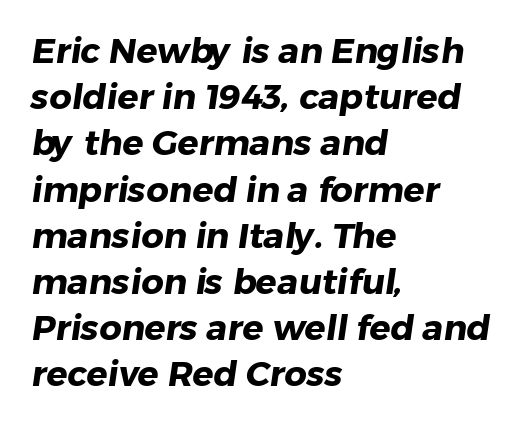
The image shows 35 px heavy sans-serif type; set left-aligned, normal line spacing (1.32x), normal letter spacing, not underlined; low stroke contrast and a medium x-height.
